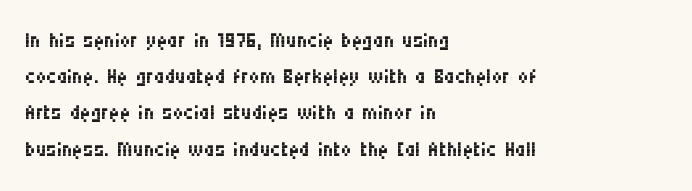
Q: Is the text bold? A: No.
Q: Is the text italic (slanted)? A: No, it is upright.
Q: Is the typeface a serif or a sans-serif typeface? A: Sans-serif.
Q: Is the text underlined? A: No.
Q: How is the paragraph aligned? A: Left-aligned.
Q: Is the spacing between letters normal or unusually wide? A: Normal.
Q: Is the spacing between lines tight, normal or loose? A: Normal.
Q: Width (condensed, normal, or wide)? A: Condensed.
Q: Stroke contrast? A: Medium.
Q: x-height? A: Large.
Q: Monospaced? A: No.
